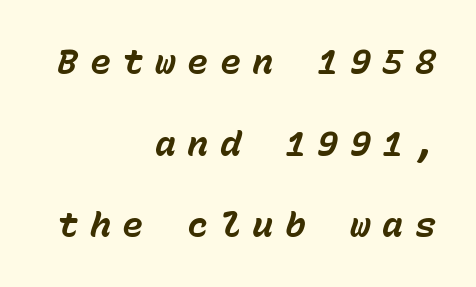
Tall strokes in this sample are angled rather than plumb. Layout note: lines flush right. You could count columns in this text — the font is strictly monospaced. Unmarked baselines from the first word to the last. I'd describe the lettering as bold — thick and assertive.
